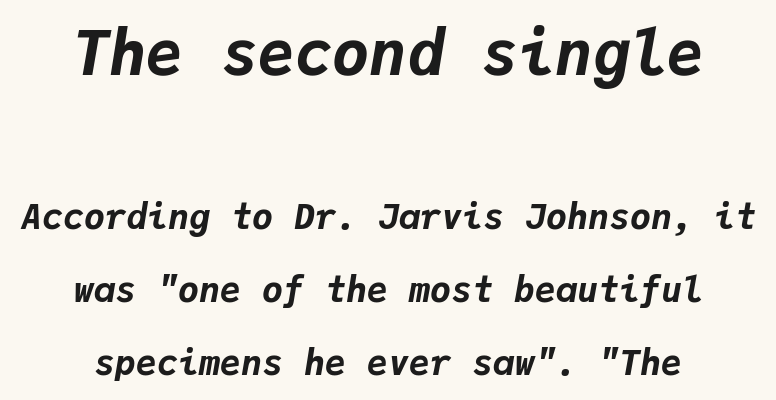
Q: Is the text bold? A: Yes.
Q: Is the text italic (slanted)? A: Yes, it leans right by about 9 degrees.
Q: Is the text underlined? A: No.
Q: How is the paragraph aligned? A: Centered.
Q: Is the spacing between letters normal or unusually wide? A: Normal.
Q: Is the spacing between lines tight, normal or loose? A: Loose.
Q: Which block of text is set in a larger size, the first (top) or the second (bottom)? A: The first (top) one.
Q: Width (condensed, normal, or wide)? A: Normal.
Q: Stroke contrast? A: Low.
Q: x-height? A: Medium.
Q: Monospaced? A: Yes.
